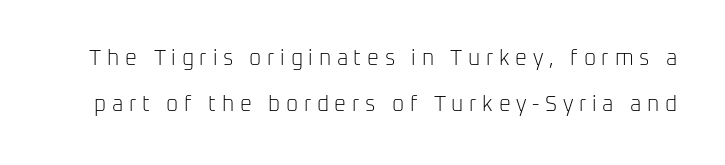
{"italic": "no", "bold": "no", "underline": "no", "line_spacing": "loose", "line_spacing_ratio": 2.2, "letter_spacing": "wide", "letter_spacing_em": 0.27, "glyph_px": 21}
